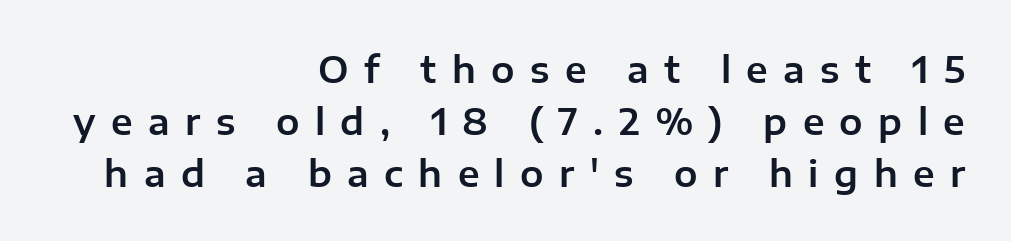
Q: Is the text italic (slanted)? A: No, it is upright.
Q: Is the typeface a serif or a sans-serif typeface? A: Sans-serif.
Q: Is the text underlined? A: No.
Q: How is the paragraph aligned? A: Right-aligned.
Q: Is the spacing between letters normal or unusually wide? A: Unusually wide.
Q: Is the spacing between lines tight, normal or loose? A: Normal.
Q: Width (condensed, normal, or wide)? A: Normal.
Q: Stroke contrast? A: Low.
Q: x-height? A: Medium.
Q: Monospaced? A: No.
